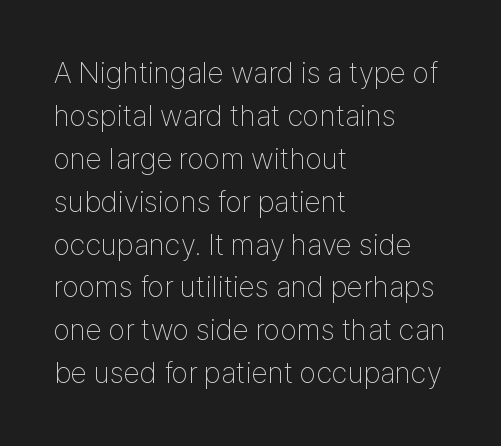
{"serif": "no", "italic": "no", "bold": "no", "weight": "thin", "width": "condensed", "stroke_contrast": "low", "x_height": "medium", "monospaced": "no", "underline": "no", "align": "left", "line_spacing": "normal", "line_spacing_ratio": 1.43, "letter_spacing": "normal", "letter_spacing_em": 0.0, "glyph_px": 30}
